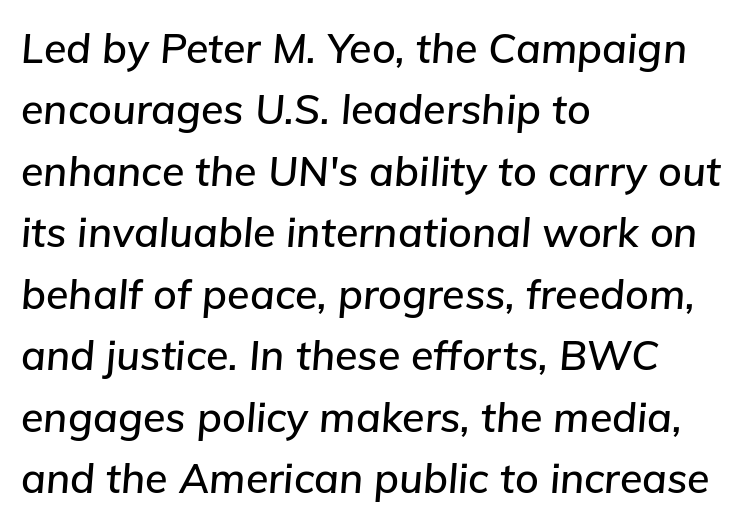
{"italic": "yes", "lean": "right", "slant_degrees": 5, "width": "normal", "stroke_contrast": "low", "x_height": "medium", "monospaced": "no", "underline": "no", "align": "left", "line_spacing": "normal", "line_spacing_ratio": 1.5, "letter_spacing": "normal", "letter_spacing_em": 0.0, "glyph_px": 41}
